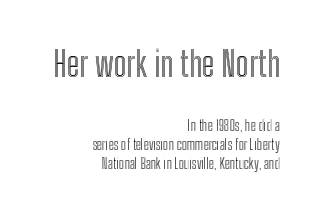
Q: Is the text italic (slanted)? A: No, it is upright.
Q: Is the text underlined? A: No.
Q: How is the paragraph aligned? A: Right-aligned.
Q: Is the spacing between letters normal or unusually wide? A: Normal.
Q: Is the spacing between lines tight, normal or loose? A: Normal.
Q: Which block of text is set in a larger size, the first (top) or the second (bottom)? A: The first (top) one.
Q: Width (condensed, normal, or wide)? A: Condensed.
Q: x-height? A: Medium.
Q: Monospaced? A: No.
